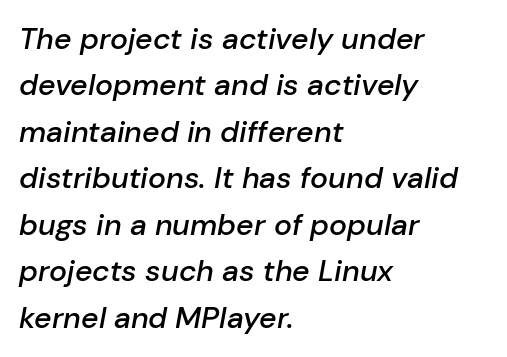
{"italic": "yes", "lean": "right", "slant_degrees": 10, "bold": "semi", "weight": "semibold", "width": "normal", "stroke_contrast": "low", "x_height": "medium", "monospaced": "no", "underline": "no", "align": "left", "line_spacing": "normal", "line_spacing_ratio": 1.55, "letter_spacing": "normal", "letter_spacing_em": 0.0, "glyph_px": 30}
